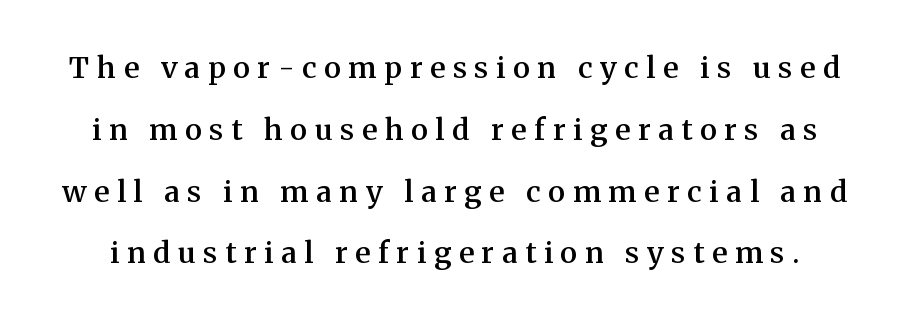
{"serif": "yes", "italic": "no", "bold": "semi", "weight": "semibold", "width": "normal", "stroke_contrast": "medium", "x_height": "medium", "monospaced": "no", "underline": "no", "line_spacing": "loose", "line_spacing_ratio": 2.13, "letter_spacing": "wide", "letter_spacing_em": 0.27, "glyph_px": 29}
